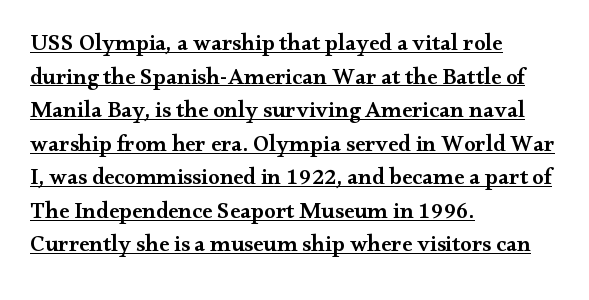
The image shows 23 px text type, upright; set left-aligned, normal line spacing (1.46x), normal letter spacing, underlined.
